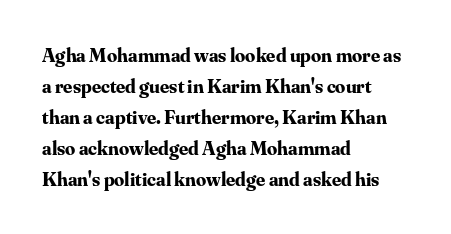
The image shows 20 px bold type, upright; set left-aligned, normal line spacing (1.55x), normal letter spacing, not underlined.
